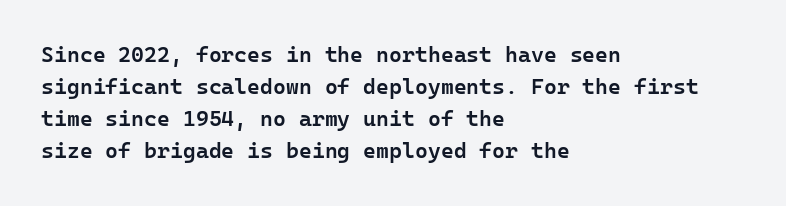
Q: Is the text bold? A: Semi-bold.
Q: Is the text italic (slanted)? A: No, it is upright.
Q: Is the text underlined? A: No.
Q: How is the paragraph aligned? A: Left-aligned.
Q: Is the spacing between letters normal or unusually wide? A: Normal.
Q: Is the spacing between lines tight, normal or loose? A: Normal.
